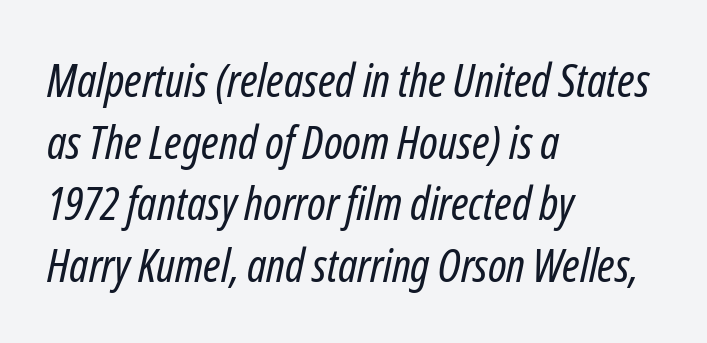
Q: Is the text bold? A: No.
Q: Is the text italic (slanted)? A: Yes, it leans right by about 12 degrees.
Q: Is the text underlined? A: No.
Q: How is the paragraph aligned? A: Left-aligned.
Q: Is the spacing between letters normal or unusually wide? A: Normal.
Q: Is the spacing between lines tight, normal or loose? A: Normal.
Q: Width (condensed, normal, or wide)? A: Condensed.
Q: Stroke contrast? A: Low.
Q: x-height? A: Medium.
Q: Monospaced? A: No.
